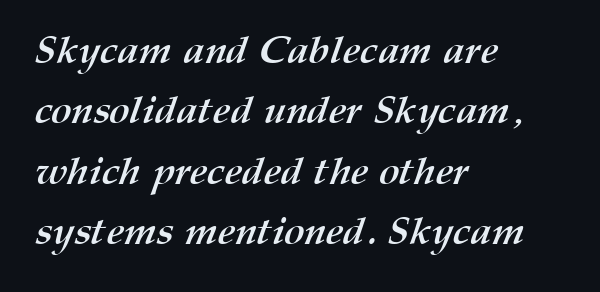
The image shows 39 px semibold type; set left-aligned, normal line spacing (1.55x), normal letter spacing, not underlined; medium stroke contrast and a medium x-height.
